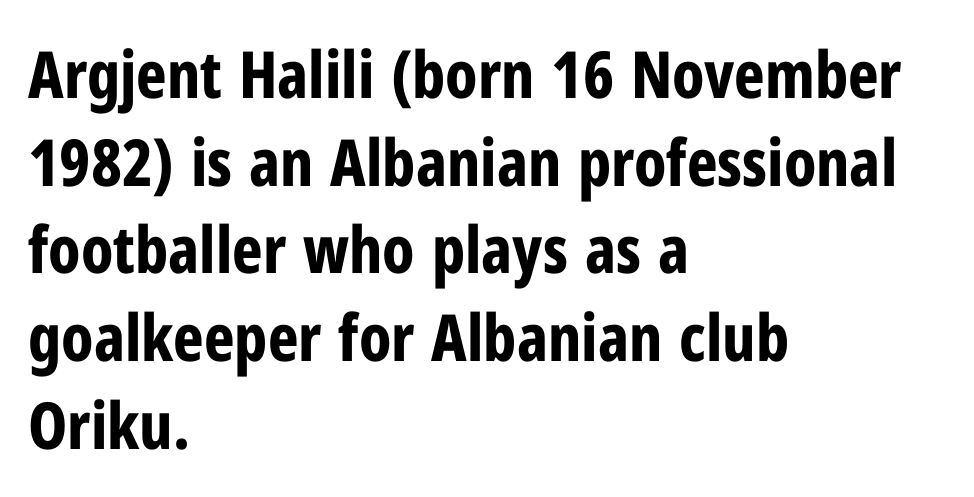
The image shows 65 px bold, condensed sans-serif type, upright; set left-aligned, normal line spacing (1.35x), normal letter spacing, not underlined; low stroke contrast and a medium x-height.
